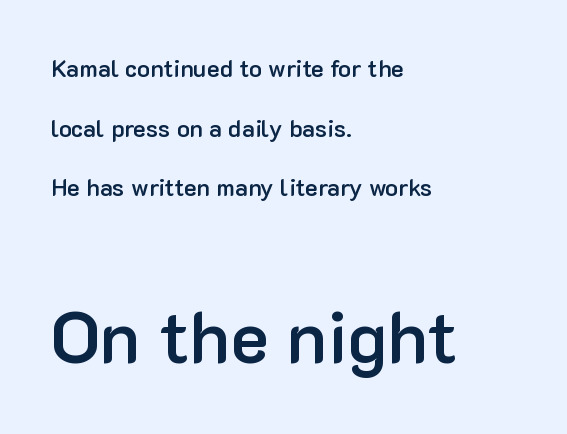
The image shows 72 px semibold sans-serif type, upright; set left-aligned, loose line spacing (2.48x), normal letter spacing, not underlined; the second (bottom) block is 3.0x larger; low stroke contrast and a medium x-height.
